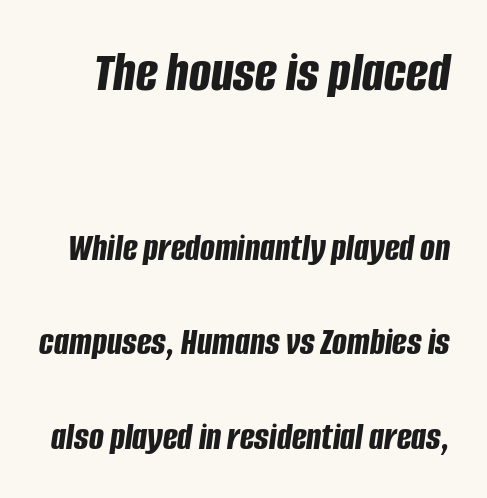
The composition opens big and finishes small. Spacing verdict: proportional, widths tailored to each character. The face used here has a pronounced slope to its letters. This is heavy type, rendered in bold. The space directly below the letters is spotless. The rendering keeps characters at their native spacing.
